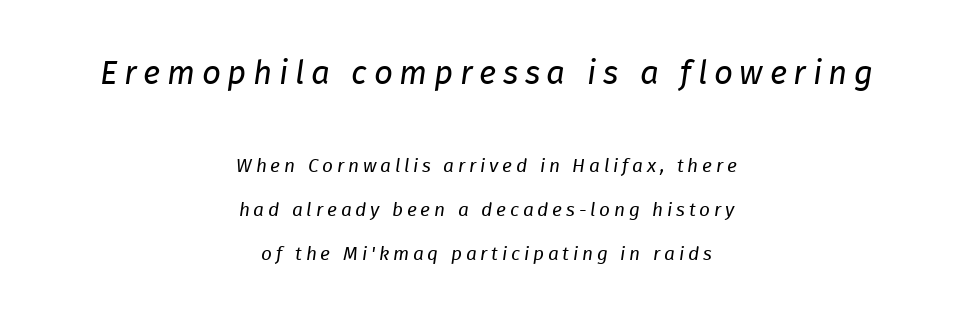
Q: Is the text bold? A: No.
Q: Is the text italic (slanted)? A: Yes, it leans right by about 8 degrees.
Q: Is the text underlined? A: No.
Q: How is the paragraph aligned? A: Centered.
Q: Is the spacing between letters normal or unusually wide? A: Unusually wide.
Q: Is the spacing between lines tight, normal or loose? A: Loose.
Q: Which block of text is set in a larger size, the first (top) or the second (bottom)? A: The first (top) one.
Q: Width (condensed, normal, or wide)? A: Normal.
Q: Stroke contrast? A: Low.
Q: x-height? A: Medium.
Q: Monospaced? A: No.
